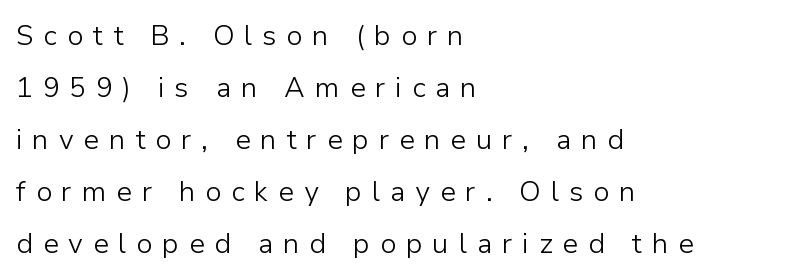
The image shows 28 px light sans-serif type, upright; set left-aligned, line spacing 1.86x, unusually wide letter spacing (+0.35 em), not underlined; low stroke contrast and a medium x-height.
